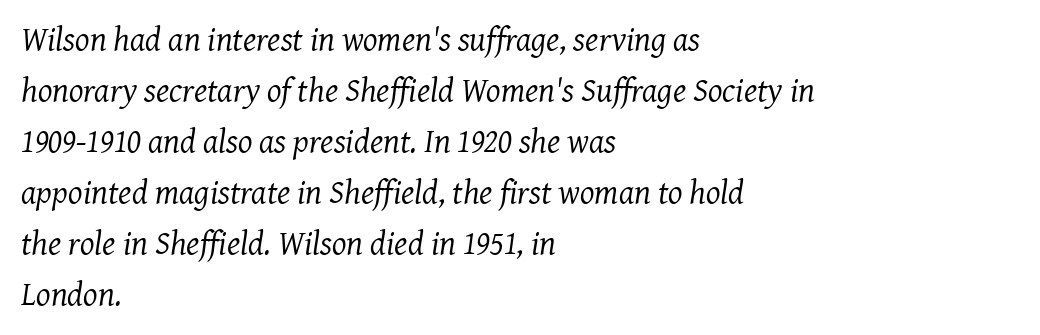
{"serif": "yes", "italic": "yes", "lean": "right", "slant_degrees": 7, "bold": "no", "weight": "regular", "width": "normal", "stroke_contrast": "medium", "x_height": "medium", "monospaced": "no", "underline": "no", "align": "left", "line_spacing": "normal", "line_spacing_ratio": 1.5, "letter_spacing": "normal", "letter_spacing_em": 0.0, "glyph_px": 34}
